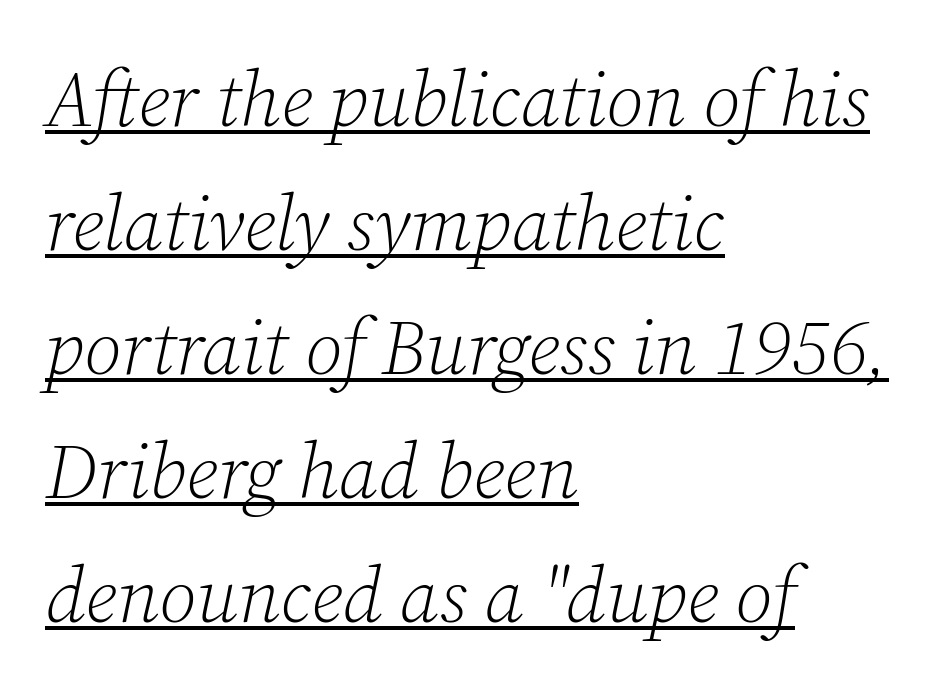
The vertical gap from one line to the next is medium. Honestly, the underline is the first thing you notice here. The gaps between neighbouring characters are ordinary and unremarkable. On a weight scale, this lands at 450 or below. Serif or sans? Serif — the stroke terminals have little feet.
